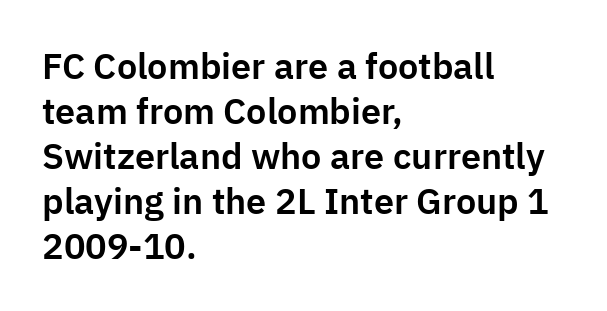
Q: Is the text italic (slanted)? A: No, it is upright.
Q: Is the typeface a serif or a sans-serif typeface? A: Sans-serif.
Q: Is the text underlined? A: No.
Q: How is the paragraph aligned? A: Left-aligned.
Q: Is the spacing between letters normal or unusually wide? A: Normal.
Q: Is the spacing between lines tight, normal or loose? A: Normal.
Q: Width (condensed, normal, or wide)? A: Normal.
Q: Stroke contrast? A: Low.
Q: x-height? A: Medium.
Q: Monospaced? A: No.
